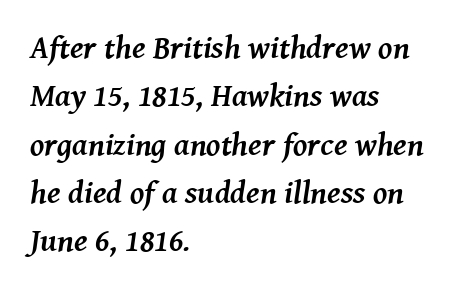
This sample has the flowing, uneven cadence of proportional lettering. A typesetter would mark this as italic. Yep, those are serifs on the letters. Teacher's note: observe the even left margin — that is flush-left alignment. Thick stems and heavy bowls — unmistakably bold. Words float on clear page, feet unadorned.
